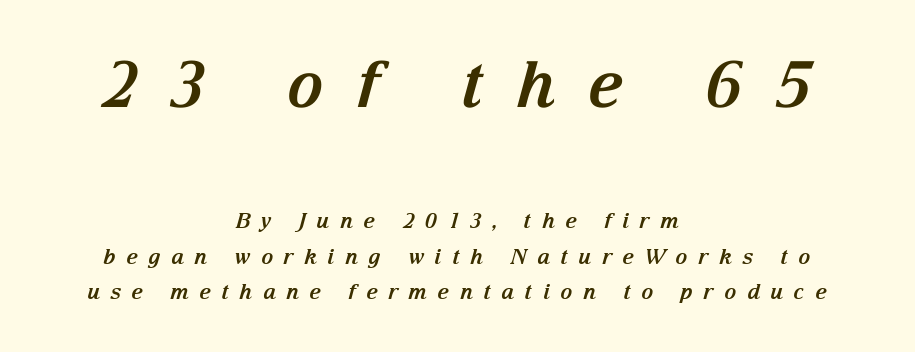
The face used here is rendered with a markedly widened letterfit. Visually the block forms a symmetrical silhouette, jagged on both flanks. Style check: oblique. This rendering features lettering with no underline. Two sizes are in play, and the larger belongs to the first block.
